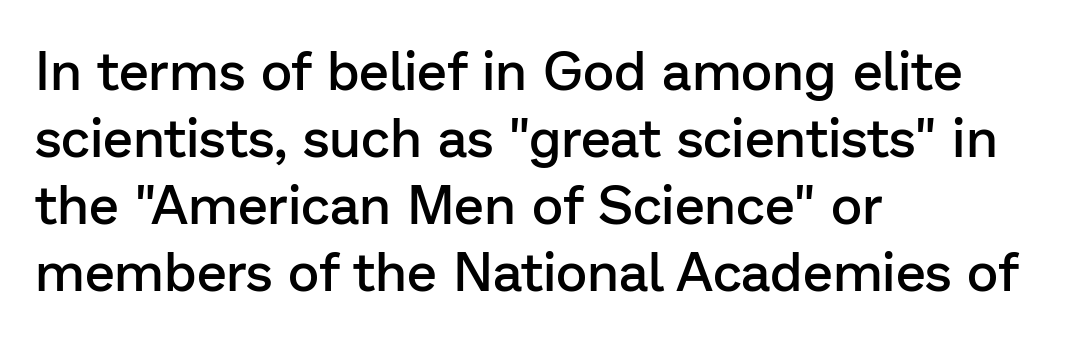
Q: Is the text bold? A: Semi-bold.
Q: Is the text italic (slanted)? A: No, it is upright.
Q: Is the typeface a serif or a sans-serif typeface? A: Sans-serif.
Q: Is the text underlined? A: No.
Q: How is the paragraph aligned? A: Left-aligned.
Q: Is the spacing between letters normal or unusually wide? A: Normal.
Q: Width (condensed, normal, or wide)? A: Normal.
Q: Stroke contrast? A: Low.
Q: x-height? A: Medium.
Q: Monospaced? A: No.
